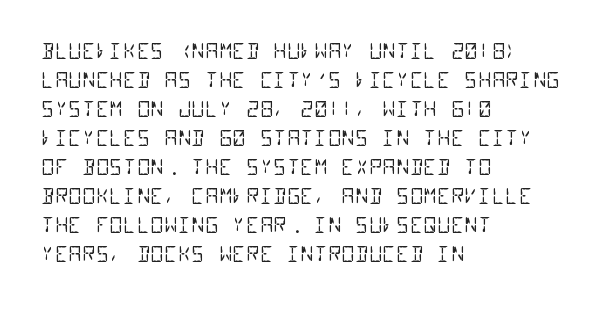
Q: Is the text bold? A: No.
Q: Is the text underlined? A: No.
Q: How is the paragraph aligned? A: Left-aligned.
Q: Is the spacing between letters normal or unusually wide? A: Normal.
Q: Is the spacing between lines tight, normal or loose? A: Normal.
